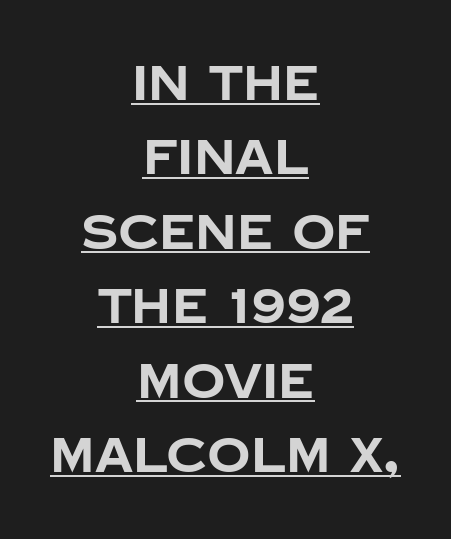
The rendering keeps characters at their native spacing. Each glyph is drawn with heavy, bold strokes. A typesetter would label this face a sans. Caption: multi-line text, centered on the measure.
